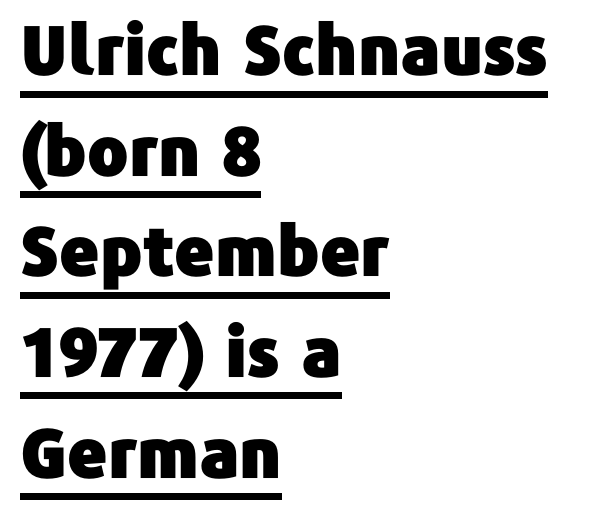
Q: Is the text italic (slanted)? A: No, it is upright.
Q: Is the typeface a serif or a sans-serif typeface? A: Sans-serif.
Q: Is the text underlined? A: Yes.
Q: How is the paragraph aligned? A: Left-aligned.
Q: Is the spacing between letters normal or unusually wide? A: Normal.
Q: Is the spacing between lines tight, normal or loose? A: Normal.
Q: Width (condensed, normal, or wide)? A: Normal.
Q: Stroke contrast? A: Low.
Q: x-height? A: Medium.
Q: Monospaced? A: No.
